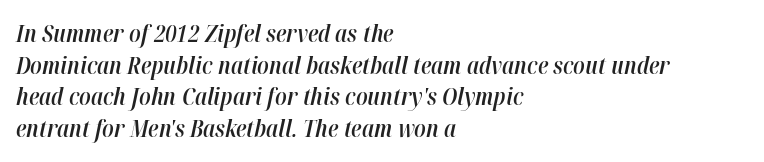
The image shows 24 px text type, italic (leaning right); set left-aligned, normal line spacing (1.32x), normal letter spacing, not underlined.
